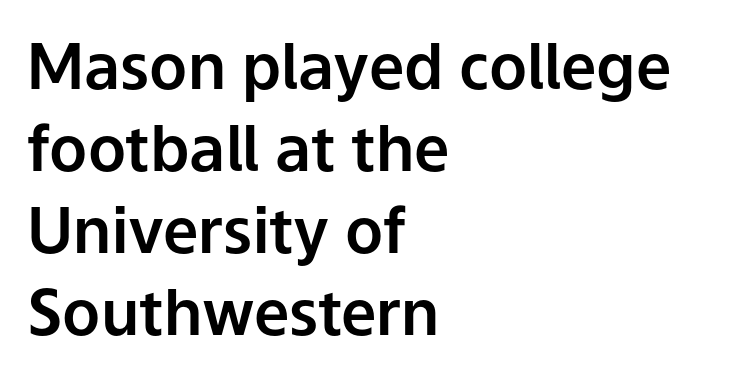
The image shows 63 px sans-serif type, upright; set left-aligned, normal line spacing (1.3x), normal letter spacing, not underlined; low stroke contrast and a medium x-height.
